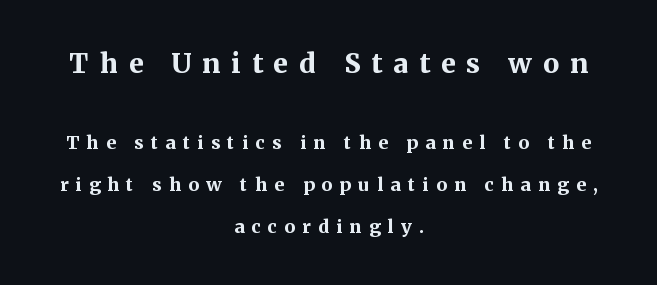
Honestly, there is no underline to notice here at all. Reading down the block, each line starts at a different indent, mirrored at its end. On the weight axis this lands at bold, roughly 700. The letters stand straight up with perfectly vertical stems.
